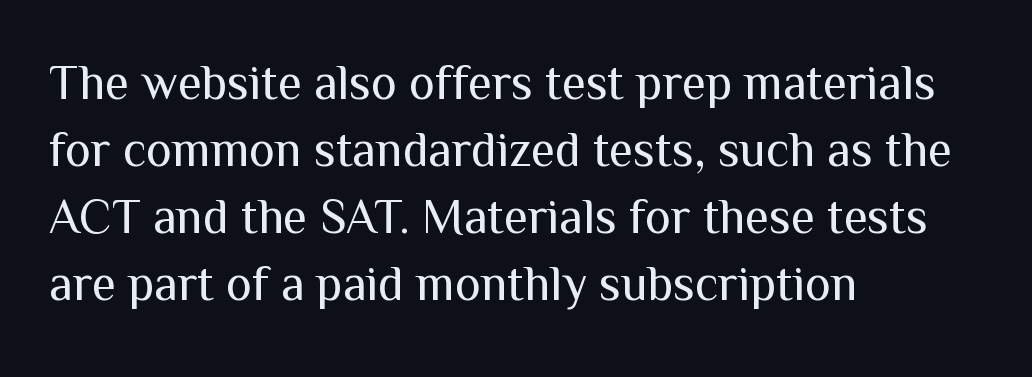
The image shows 49 px regular-weight sans-serif type, upright; set left-aligned, normal line spacing (1.37x), normal letter spacing, not underlined; medium stroke contrast and a medium x-height.
